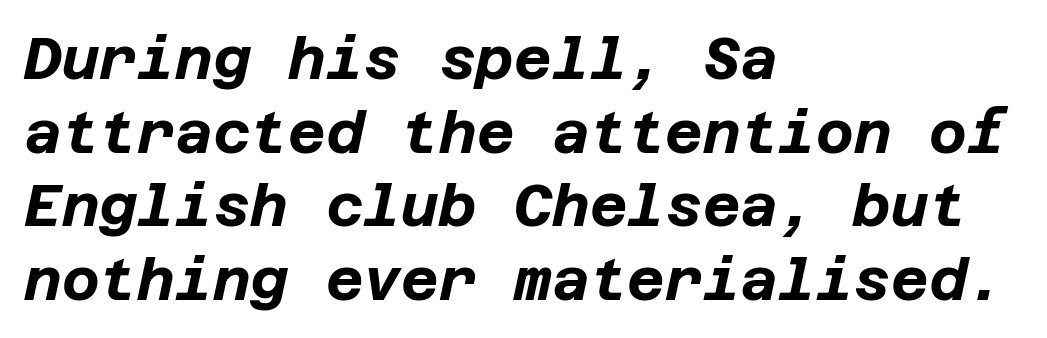
The image shows 58 px bold type, italic (leaning right); set left-aligned, normal line spacing (1.27x), normal letter spacing, not underlined; low stroke contrast and a large x-height.
